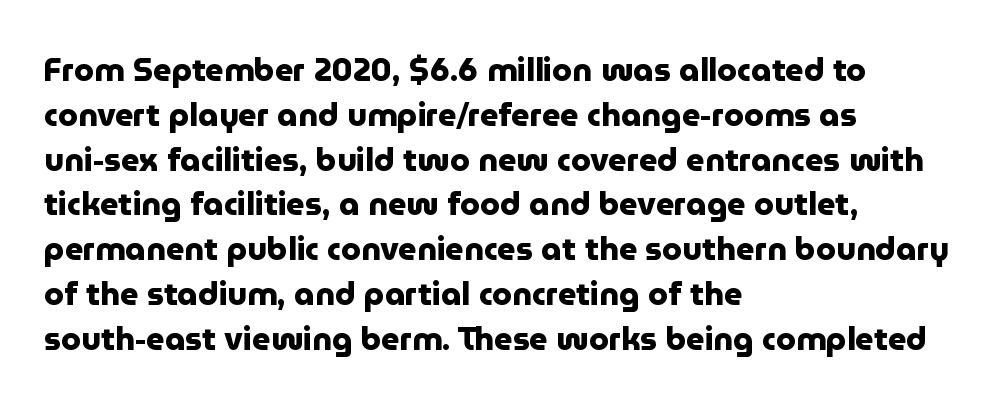
Q: Is the text bold? A: Yes.
Q: Is the text italic (slanted)? A: No, it is upright.
Q: Is the typeface a serif or a sans-serif typeface? A: Sans-serif.
Q: Is the text underlined? A: No.
Q: How is the paragraph aligned? A: Left-aligned.
Q: Is the spacing between letters normal or unusually wide? A: Normal.
Q: Is the spacing between lines tight, normal or loose? A: Normal.
Q: Width (condensed, normal, or wide)? A: Normal.
Q: Stroke contrast? A: Low.
Q: x-height? A: Medium.
Q: Monospaced? A: No.
